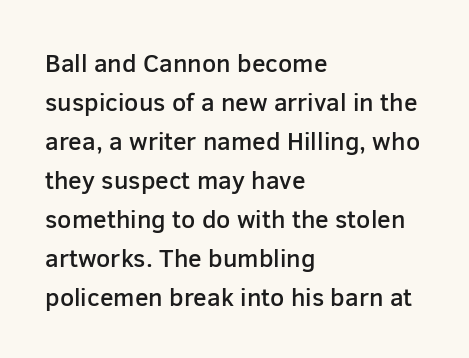
Q: Is the text bold? A: Semi-bold.
Q: Is the text italic (slanted)? A: No, it is upright.
Q: Is the text underlined? A: No.
Q: How is the paragraph aligned? A: Left-aligned.
Q: Is the spacing between letters normal or unusually wide? A: Normal.
Q: Is the spacing between lines tight, normal or loose? A: Normal.
